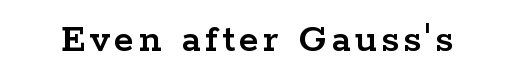
The image shows 41 px wide serif type, upright; set not underlined; low stroke contrast and a medium x-height.
